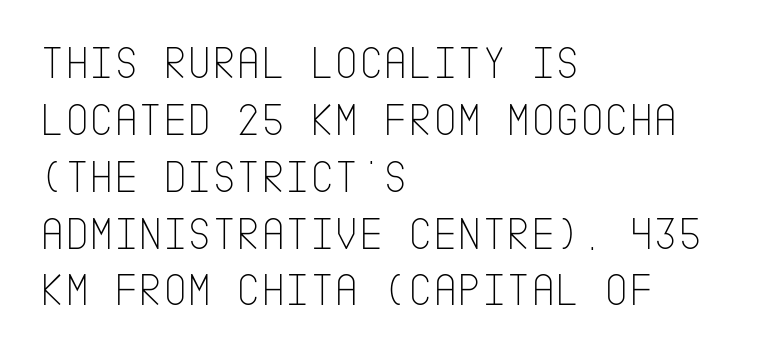
Q: Is the text bold? A: No.
Q: Is the text italic (slanted)? A: No, it is upright.
Q: Is the typeface a serif or a sans-serif typeface? A: Sans-serif.
Q: Is the text underlined? A: No.
Q: How is the paragraph aligned? A: Left-aligned.
Q: Is the spacing between letters normal or unusually wide? A: Normal.
Q: Width (condensed, normal, or wide)? A: Condensed.
Q: Stroke contrast? A: Low.
Q: x-height? A: Large.
